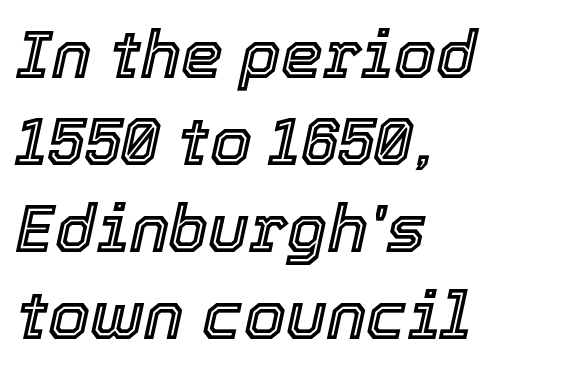
Nobody drew a line under any word here. Does the leading feel generous? No, just average. There is no visible air inserted between adjacent glyphs. The passage shown leans; its letterforms are oblique. The passage shown is typed in a proportional face where columns would drift. The lines are quadded left.
